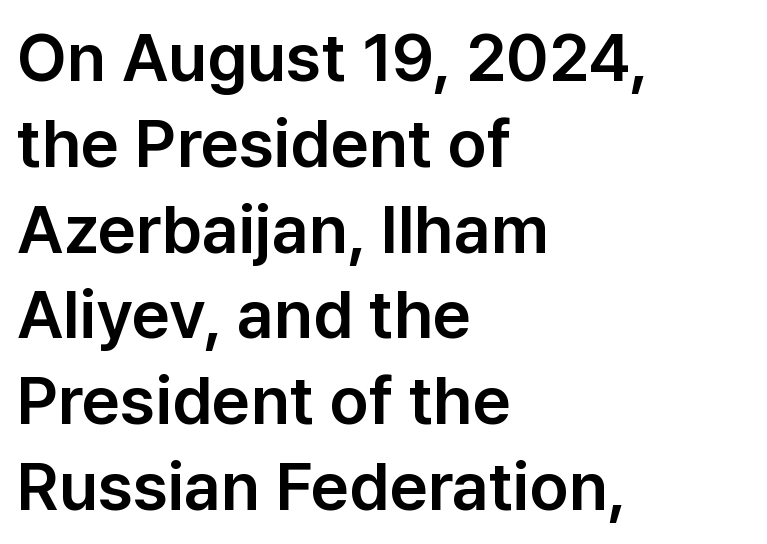
You could not count columns in this text — the font is proportionally spaced. Tracking here is standard; glyphs follow each other at the usual distance. The type family on display is of the sans-serif kind. The lines are quadded left. Regarding leading, the lines here are spaced in the standard way. Lines of text with bare space underneath.
